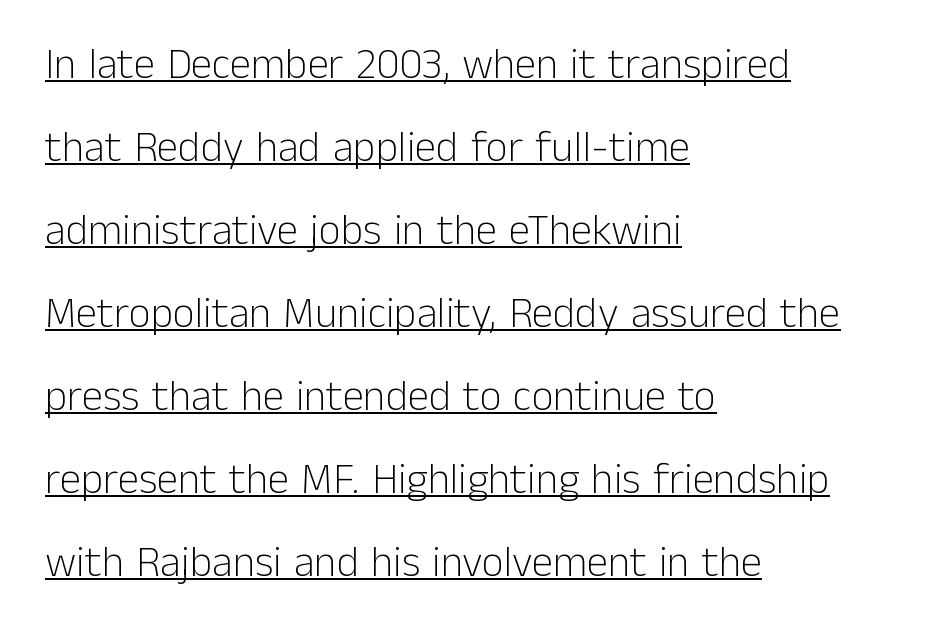
Examine the stroke ends and you'll find no serifs. Vertically, the passage feels expansive, rows floating well apart. Compared with undecorated copy, this sample adds a rule below the words. Designer's note — italics off, roman on. The face looks like a standard text weight, possibly lighter.
